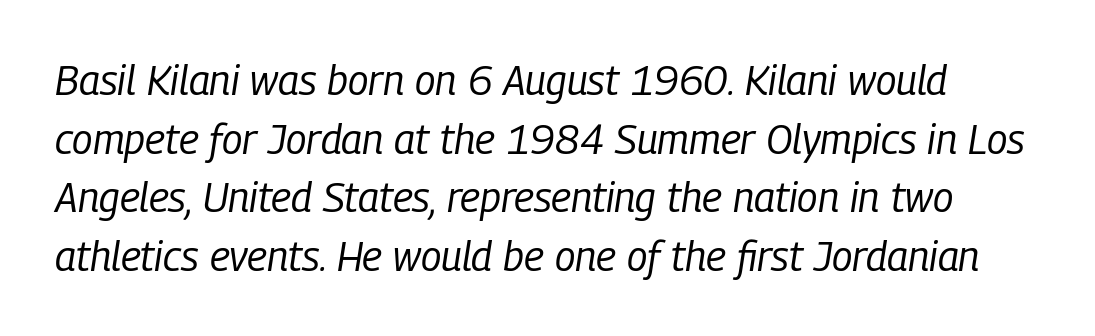
Q: Is the text bold? A: No.
Q: Is the text italic (slanted)? A: Yes, it leans right by about 9 degrees.
Q: Is the text underlined? A: No.
Q: Is the spacing between letters normal or unusually wide? A: Normal.
Q: Is the spacing between lines tight, normal or loose? A: Normal.
Q: Width (condensed, normal, or wide)? A: Condensed.
Q: Stroke contrast? A: Low.
Q: x-height? A: Medium.
Q: Monospaced? A: No.
